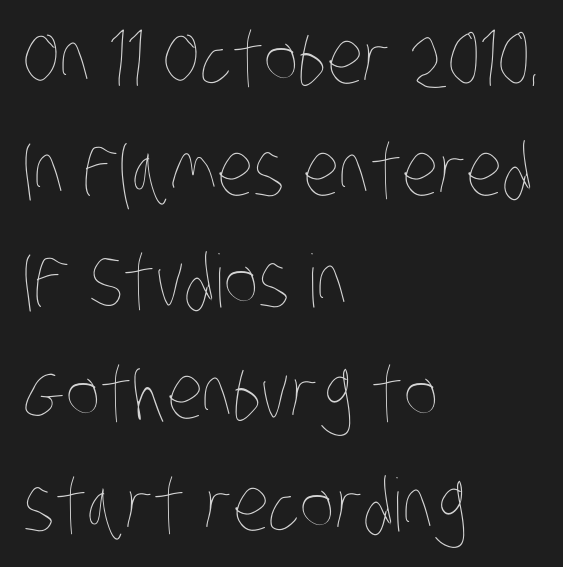
{"bold": "no", "weight": "thin", "width": "condensed", "stroke_contrast": "low", "x_height": "large", "monospaced": "no", "underline": "no", "align": "left", "line_spacing": "normal", "line_spacing_ratio": 1.53, "letter_spacing": "normal", "letter_spacing_em": 0.0, "glyph_px": 73}
